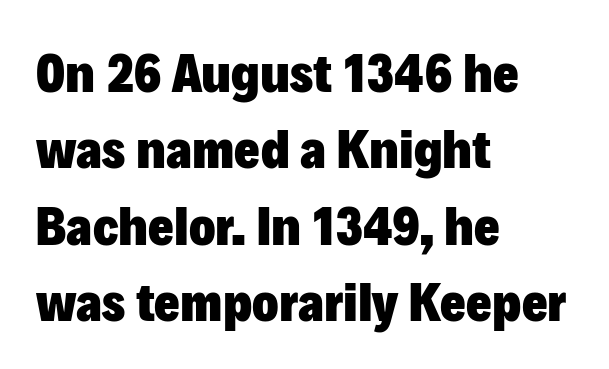
Q: Is the text bold? A: Yes.
Q: Is the text italic (slanted)? A: No, it is upright.
Q: Is the typeface a serif or a sans-serif typeface? A: Sans-serif.
Q: Is the text underlined? A: No.
Q: How is the paragraph aligned? A: Left-aligned.
Q: Is the spacing between letters normal or unusually wide? A: Normal.
Q: Is the spacing between lines tight, normal or loose? A: Normal.
Q: Width (condensed, normal, or wide)? A: Normal.
Q: Stroke contrast? A: Low.
Q: x-height? A: Medium.
Q: Monospaced? A: No.
